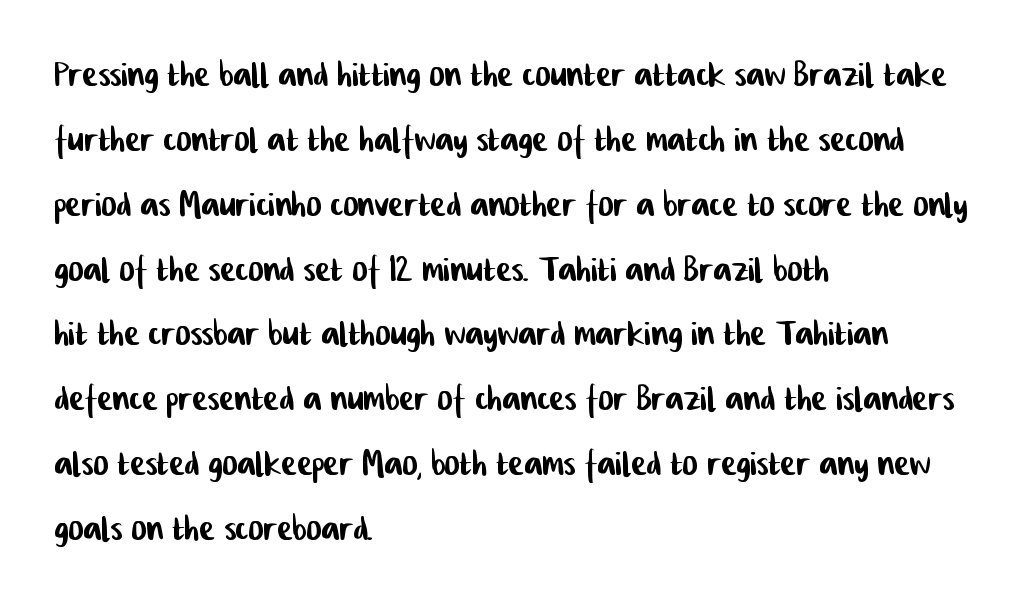
The lines sit at an ordinary, default distance from one another. The face used here is proportionally spaced, like ordinary book or web type. The face used here is rendered with its standard letterfit. The string is rendered with underlining switched off. Examine the stroke ends and you'll find no serifs. Does the copy run flush right? No — it runs flush left.
